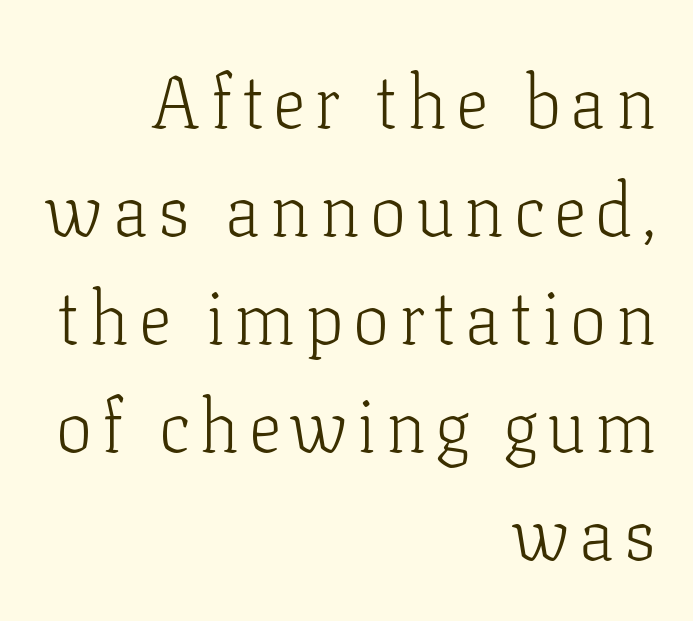
The image shows 73 px light serif type, upright; set right-aligned, normal line spacing (1.48x), not underlined; low stroke contrast and a medium x-height.
